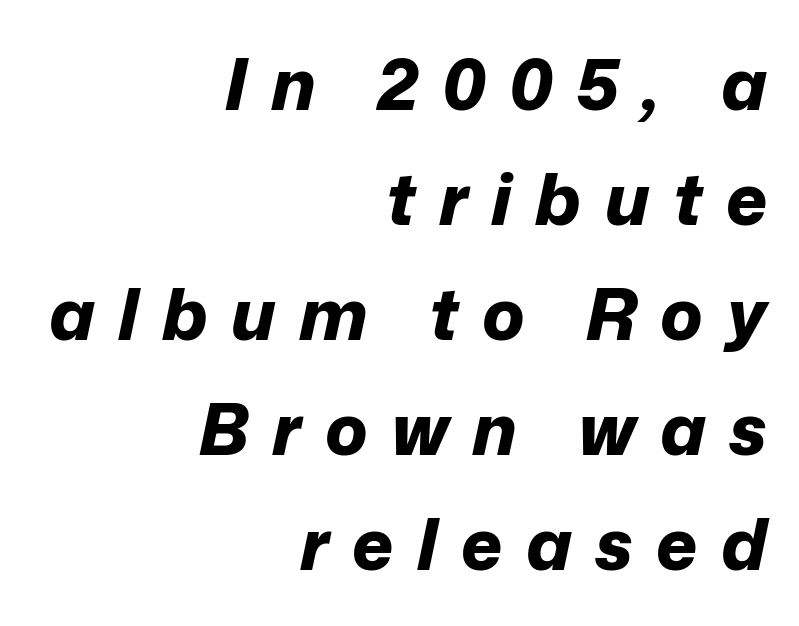
These lines carry a lot of weight — the face is fully bold. Just letters on the line, the space beneath them empty. Layout note: lines flush right. These lines are rendered in a variable-pitch font. Quick note: interline space is typical. Is the type slanted? Yes — the strokes lean at a clear angle.
